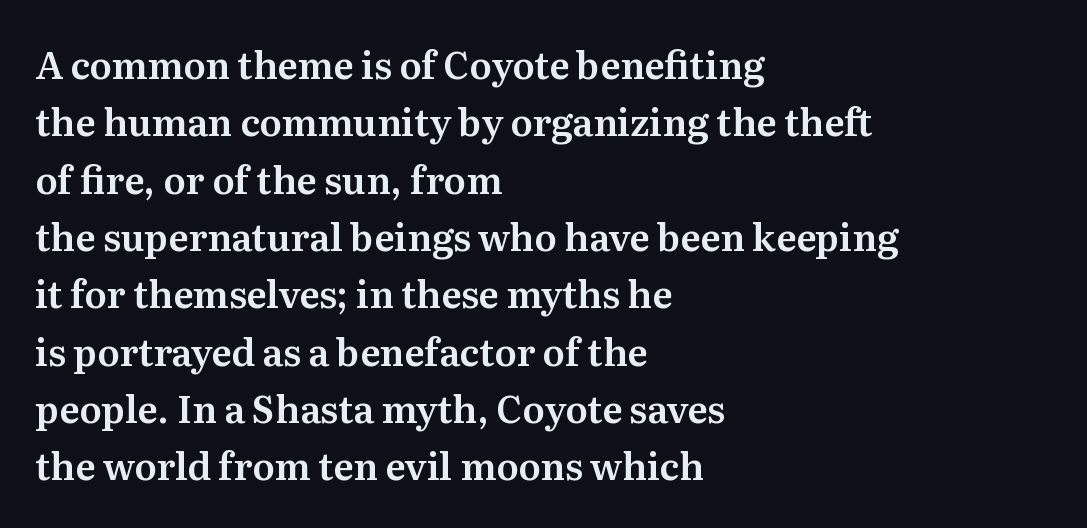
The image shows 37 px serif type, upright; set left-aligned, normal line spacing (1.55x), normal letter spacing, not underlined; medium stroke contrast and a medium x-height.
